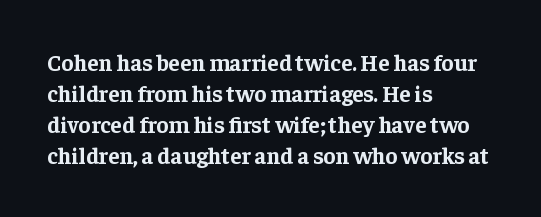
The image shows 23 px bold type, upright; set left-aligned, normal line spacing (1.35x), normal letter spacing, not underlined.
